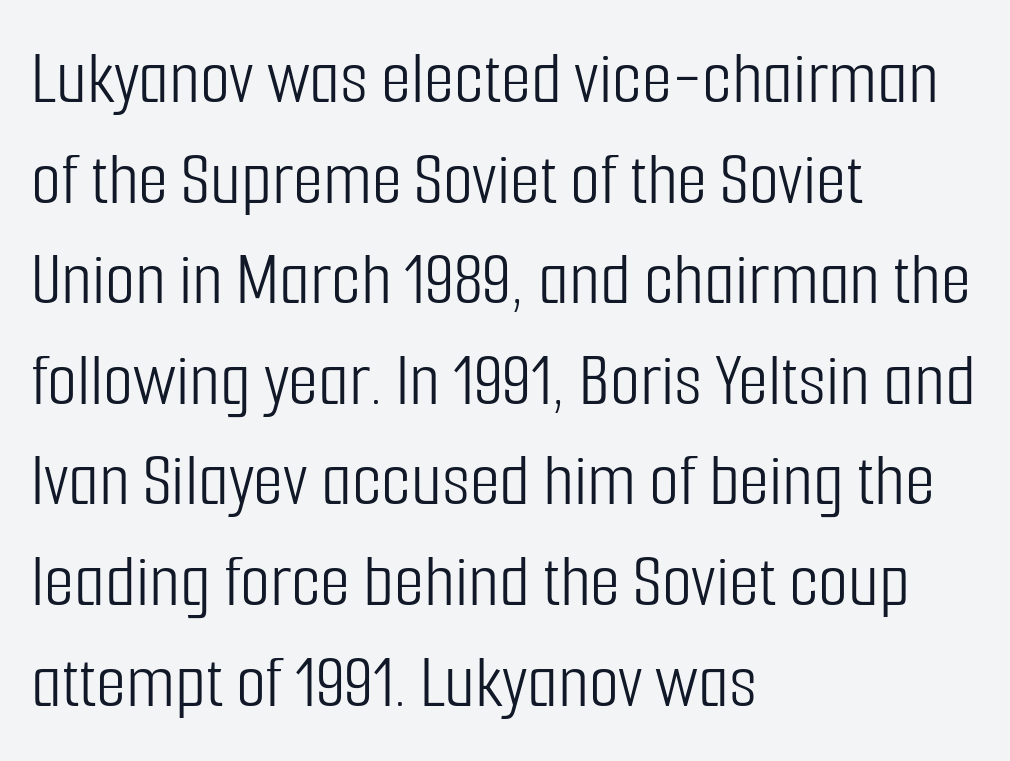
Q: Is the text bold? A: No.
Q: Is the text italic (slanted)? A: No, it is upright.
Q: Is the typeface a serif or a sans-serif typeface? A: Sans-serif.
Q: Is the text underlined? A: No.
Q: How is the paragraph aligned? A: Left-aligned.
Q: Is the spacing between letters normal or unusually wide? A: Normal.
Q: Is the spacing between lines tight, normal or loose? A: Normal.
Q: Width (condensed, normal, or wide)? A: Condensed.
Q: Stroke contrast? A: Low.
Q: x-height? A: Medium.
Q: Monospaced? A: No.
